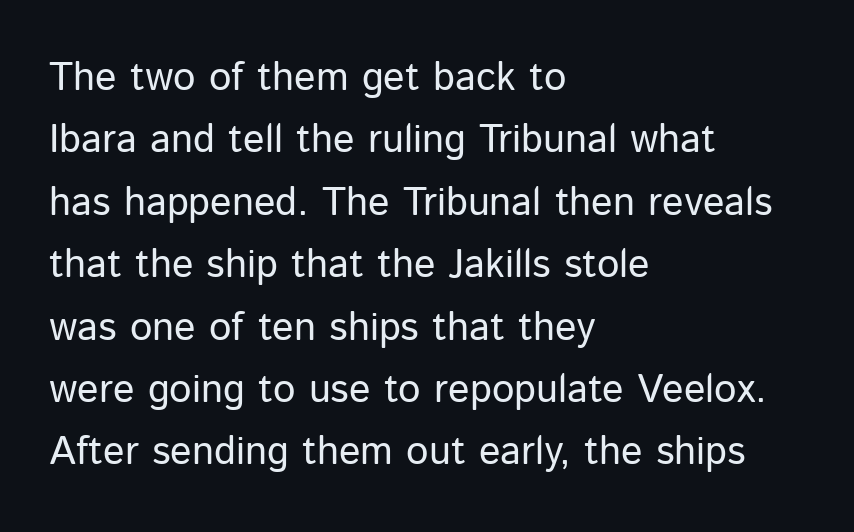
Q: Is the text bold? A: No.
Q: Is the text italic (slanted)? A: No, it is upright.
Q: Is the typeface a serif or a sans-serif typeface? A: Sans-serif.
Q: Is the text underlined? A: No.
Q: How is the paragraph aligned? A: Left-aligned.
Q: Is the spacing between letters normal or unusually wide? A: Normal.
Q: Is the spacing between lines tight, normal or loose? A: Normal.
Q: Width (condensed, normal, or wide)? A: Normal.
Q: Stroke contrast? A: Low.
Q: x-height? A: Medium.
Q: Monospaced? A: No.
